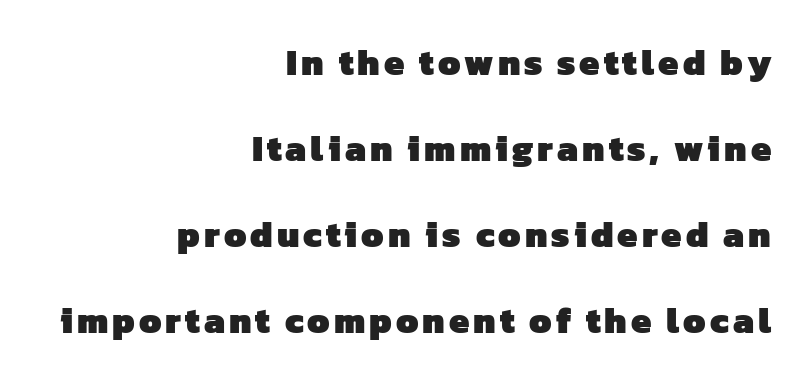
Q: Is the text bold? A: Yes.
Q: Is the typeface a serif or a sans-serif typeface? A: Sans-serif.
Q: Is the text underlined? A: No.
Q: How is the paragraph aligned? A: Right-aligned.
Q: Is the spacing between lines tight, normal or loose? A: Loose.
Q: Width (condensed, normal, or wide)? A: Normal.
Q: Stroke contrast? A: Low.
Q: x-height? A: Medium.
Q: Monospaced? A: No.
